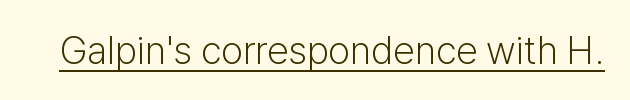
Q: Is the text bold? A: No.
Q: Is the text italic (slanted)? A: No, it is upright.
Q: Is the typeface a serif or a sans-serif typeface? A: Sans-serif.
Q: Is the text underlined? A: Yes.
Q: Is the spacing between letters normal or unusually wide? A: Normal.
Q: Width (condensed, normal, or wide)? A: Normal.
Q: Stroke contrast? A: Low.
Q: x-height? A: Medium.
Q: Monospaced? A: No.
